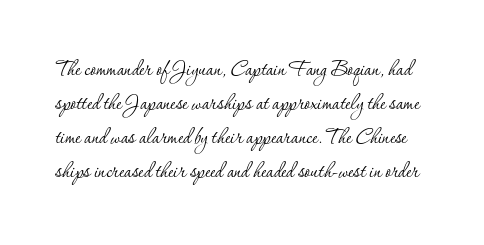
The image shows 26 px text type; set normal line spacing (1.31x), normal letter spacing, not underlined.
